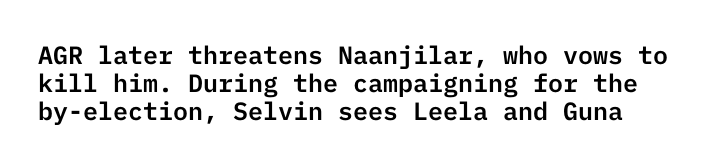
The image shows 25 px text type, upright; set tight line spacing (1.12x), normal letter spacing, not underlined.
